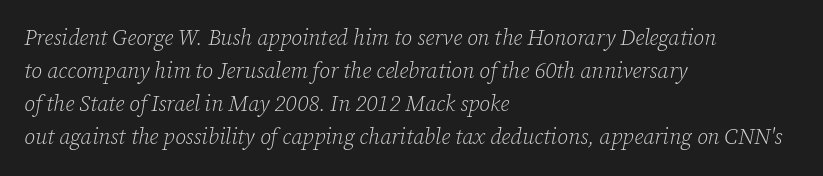
The image shows 22 px text type, italic (leaning right); set left-aligned, normal line spacing (1.5x), normal letter spacing, not underlined.
